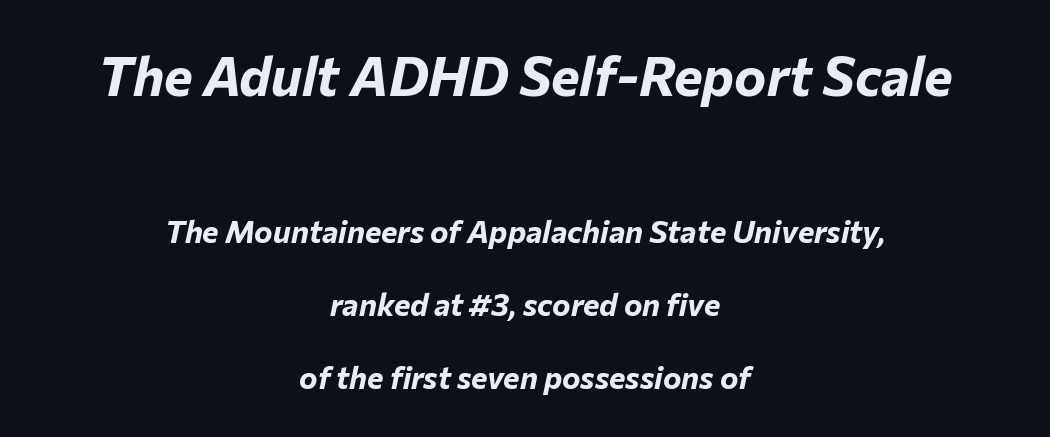
Bigger letters appear in the top chunk; the bottom chunk is reduced. Is this a fixed-width face? No — the glyphs have proportional, varying widths. The passage shown leans; its letterforms are oblique. Pretty heavy lettering here — definitely bold. One glance says open: line gaps are wider than usual.
